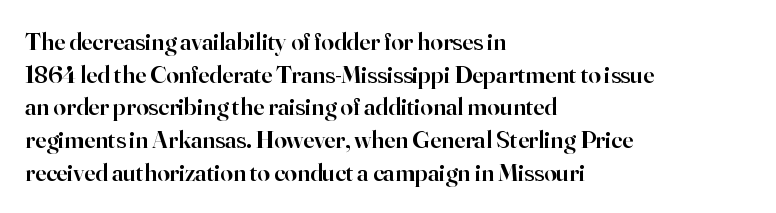
{"italic": "no", "bold": "semi", "underline": "no", "align": "left", "line_spacing": "normal", "line_spacing_ratio": 1.31, "letter_spacing": "normal", "letter_spacing_em": 0.0, "glyph_px": 25}
